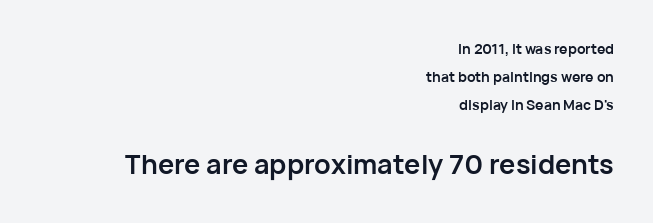
The image shows 27 px bold type, upright; set right-aligned, loose line spacing (2.01x), normal letter spacing, not underlined; the second (bottom) block is 1.93x larger.
